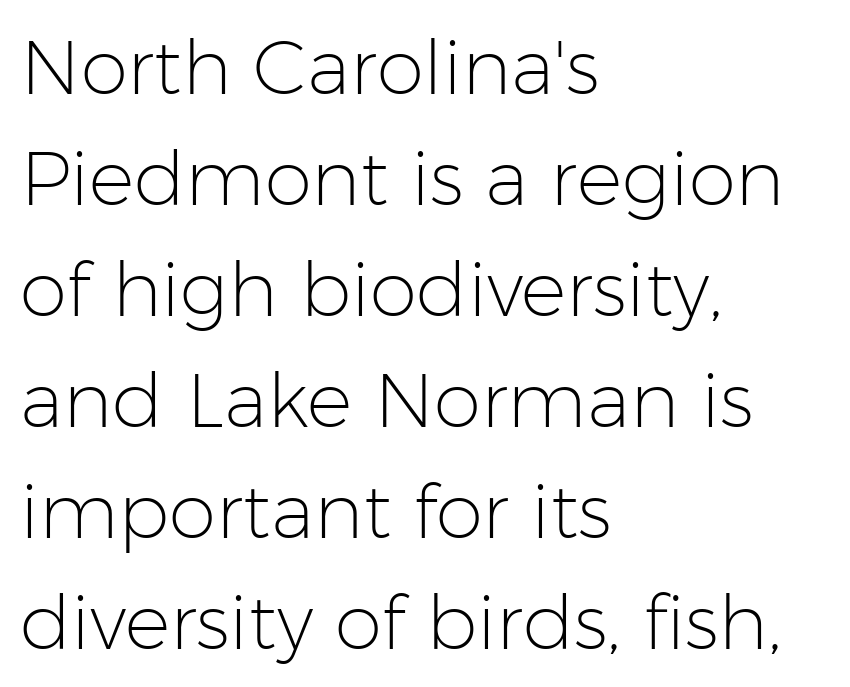
{"serif": "no", "italic": "no", "bold": "no", "weight": "light", "width": "normal", "stroke_contrast": "low", "x_height": "medium", "monospaced": "no", "underline": "no", "align": "left", "line_spacing": "normal", "line_spacing_ratio": 1.46, "letter_spacing": "normal", "letter_spacing_em": 0.0, "glyph_px": 76}
